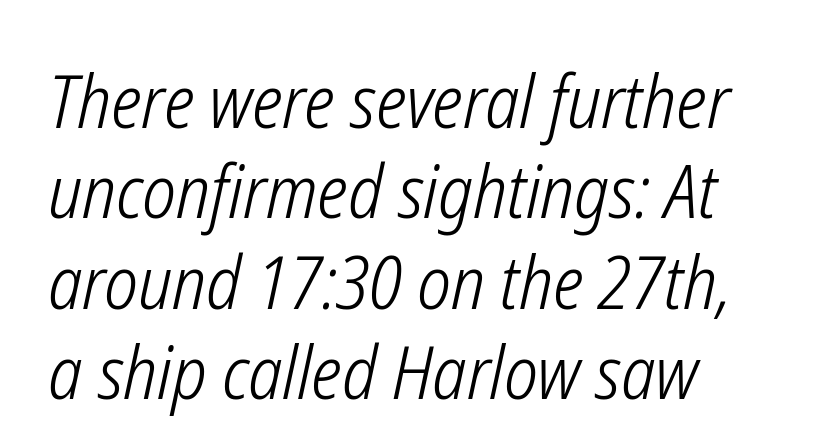
{"italic": "yes", "lean": "right", "slant_degrees": 12, "bold": "no", "weight": "light", "width": "condensed", "stroke_contrast": "low", "x_height": "medium", "monospaced": "no", "underline": "no", "line_spacing_ratio": 1.22, "letter_spacing": "normal", "letter_spacing_em": 0.0, "glyph_px": 74}
